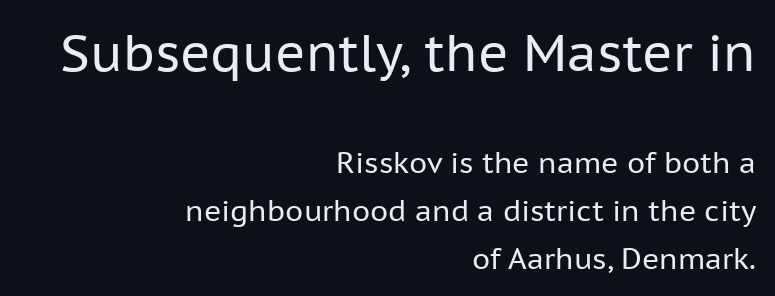
{"serif": "no", "italic": "no", "bold": "no", "weight": "regular", "width": "normal", "stroke_contrast": "low", "x_height": "medium", "monospaced": "no", "underline": "no", "align": "right", "line_spacing": "normal", "line_spacing_ratio": 1.64, "letter_spacing": "normal", "letter_spacing_em": 0.0, "larger_block": "first", "size_ratio": 1.76, "glyph_px": 51}
